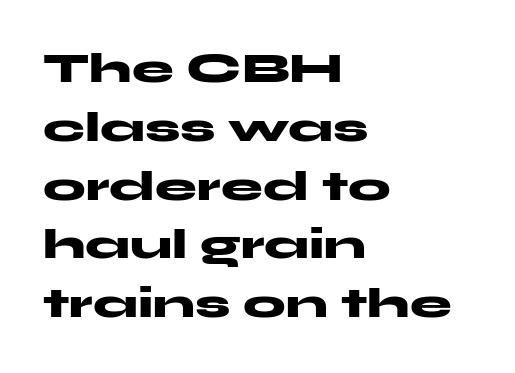
Q: Is the text bold? A: Yes.
Q: Is the text italic (slanted)? A: No, it is upright.
Q: Is the typeface a serif or a sans-serif typeface? A: Sans-serif.
Q: Is the text underlined? A: No.
Q: How is the paragraph aligned? A: Left-aligned.
Q: Is the spacing between letters normal or unusually wide? A: Normal.
Q: Is the spacing between lines tight, normal or loose? A: Normal.
Q: Width (condensed, normal, or wide)? A: Wide.
Q: Stroke contrast? A: Medium.
Q: x-height? A: Medium.
Q: Monospaced? A: No.
